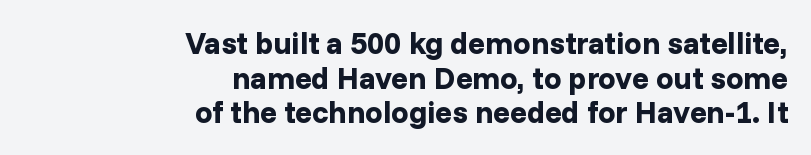
{"serif": "no", "italic": "no", "bold": "yes", "weight": "bold", "width": "normal", "stroke_contrast": "low", "x_height": "medium", "monospaced": "no", "underline": "no", "align": "right", "line_spacing": "tight", "line_spacing_ratio": 1.12, "letter_spacing": "normal", "letter_spacing_em": 0.0, "glyph_px": 31}
